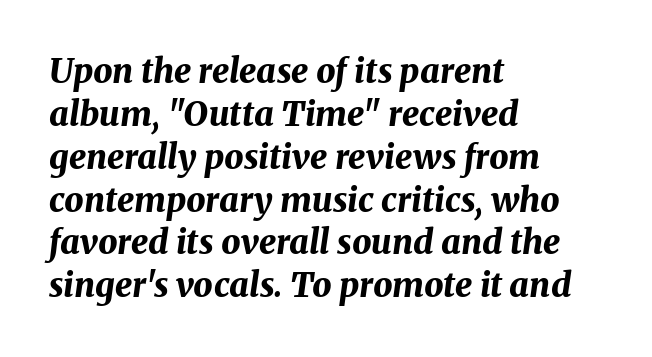
The image shows 34 px bold type, italic (leaning right); set left-aligned, normal line spacing (1.26x), normal letter spacing, not underlined; medium stroke contrast and a medium x-height.
